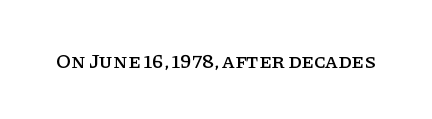
The image shows 21 px text type, upright; set normal letter spacing, not underlined.
